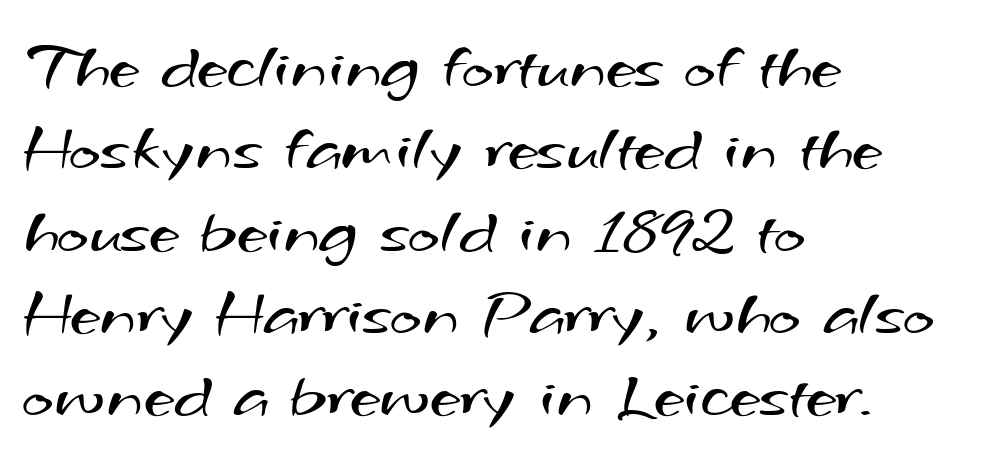
Q: Is the text bold? A: No.
Q: Is the typeface a serif or a sans-serif typeface? A: Sans-serif.
Q: Is the text underlined? A: No.
Q: How is the paragraph aligned? A: Left-aligned.
Q: Is the spacing between letters normal or unusually wide? A: Normal.
Q: Width (condensed, normal, or wide)? A: Wide.
Q: Stroke contrast? A: Medium.
Q: x-height? A: Small.
Q: Monospaced? A: No.
